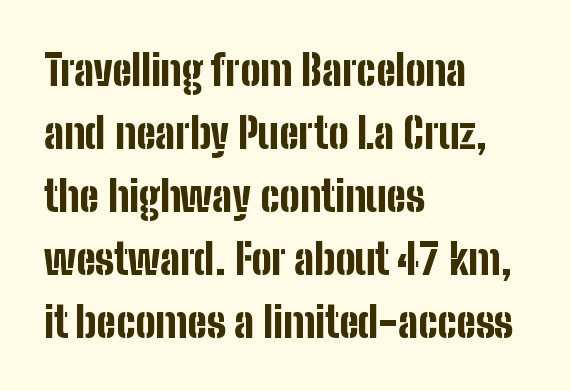
{"serif": "no", "italic": "no", "bold": "yes", "weight": "bold", "width": "condensed", "stroke_contrast": "low", "x_height": "medium", "monospaced": "no", "underline": "no", "align": "left", "line_spacing": "normal", "line_spacing_ratio": 1.5, "letter_spacing": "normal", "letter_spacing_em": 0.0, "glyph_px": 42}
